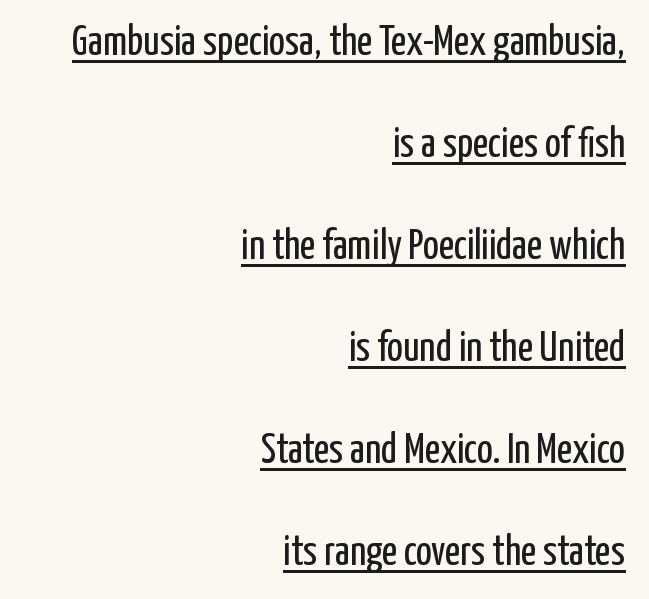
Summary of vertical rhythm: relaxed, with wide interline spacing. You can tell from the bare stems that sans-serif type was used. Every character sits straight up, as roman type does. Each stroke keeps to a modest, everyday thickness or less. You could not count columns in this text — the font is proportionally spaced. Inter-character spacing is left at the font's built-in metrics.
